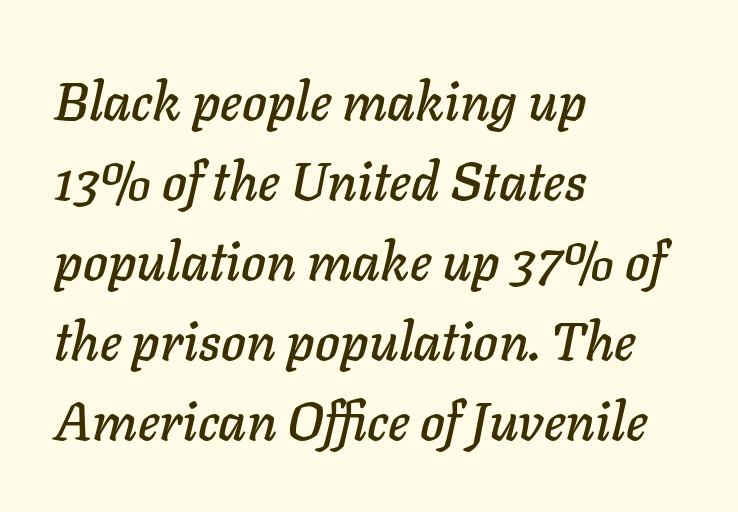
{"italic": "yes", "lean": "right", "slant_degrees": 11, "width": "normal", "stroke_contrast": "low", "x_height": "medium", "monospaced": "no", "underline": "no", "align": "left", "line_spacing": "normal", "line_spacing_ratio": 1.51, "letter_spacing": "normal", "letter_spacing_em": 0.0, "glyph_px": 53}
